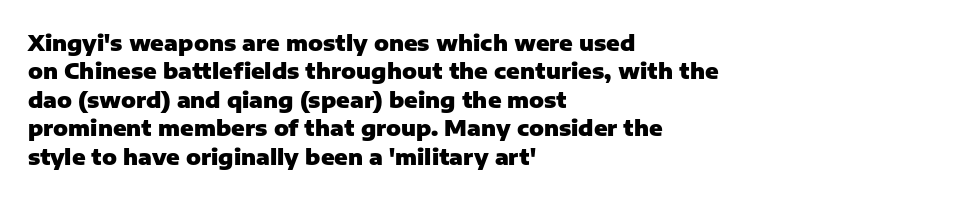
The image shows 22 px bold type, upright; set left-aligned, normal line spacing (1.29x), normal letter spacing, not underlined.
